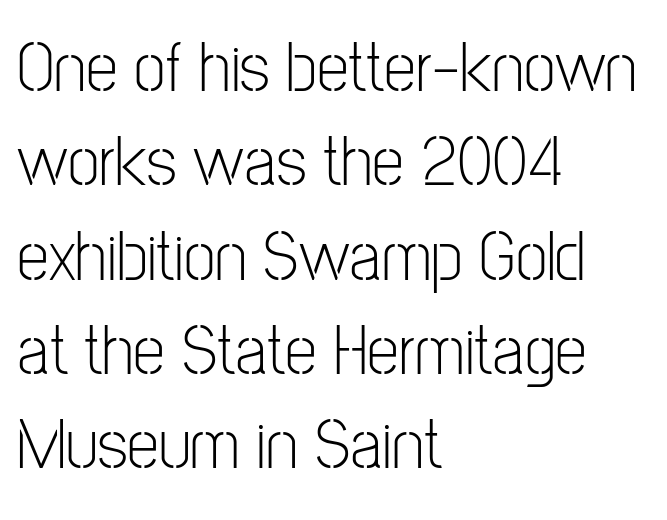
Q: Is the text bold? A: No.
Q: Is the text italic (slanted)? A: No, it is upright.
Q: Is the typeface a serif or a sans-serif typeface? A: Sans-serif.
Q: Is the text underlined? A: No.
Q: How is the paragraph aligned? A: Left-aligned.
Q: Is the spacing between letters normal or unusually wide? A: Normal.
Q: Is the spacing between lines tight, normal or loose? A: Normal.
Q: Width (condensed, normal, or wide)? A: Condensed.
Q: Stroke contrast? A: Low.
Q: x-height? A: Medium.
Q: Monospaced? A: No.
